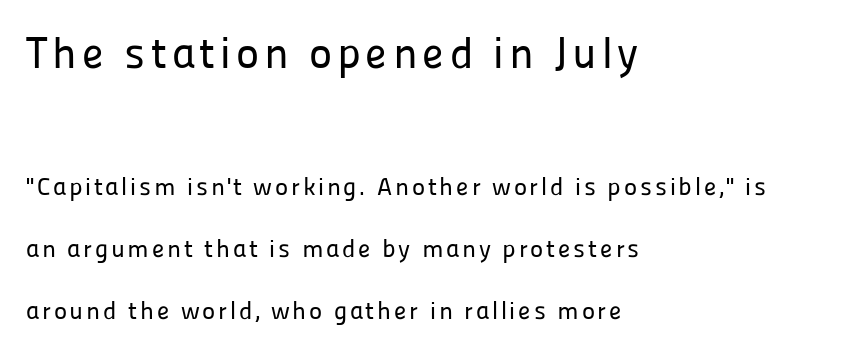
The image shows 44 px sans-serif type, upright; set left-aligned, loose line spacing (2.49x), not underlined; the first (top) block is 1.76x larger; low stroke contrast and a medium x-height.
